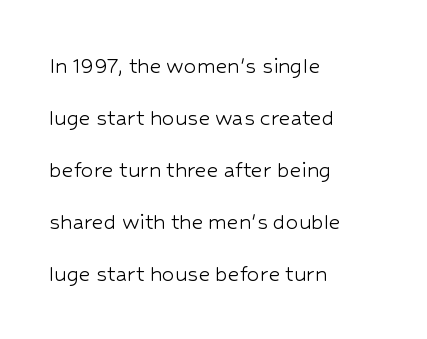
The image shows 25 px text type, upright; set left-aligned, loose line spacing (2.08x), normal letter spacing, not underlined.
